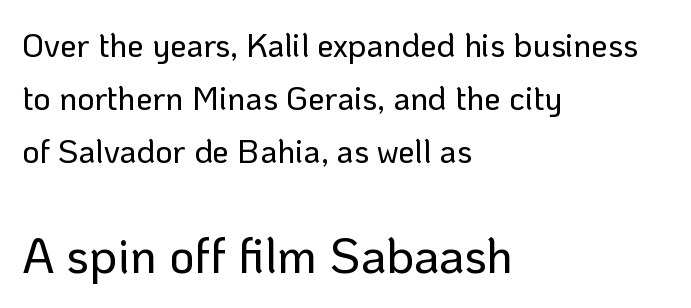
Q: Is the text italic (slanted)? A: No, it is upright.
Q: Is the typeface a serif or a sans-serif typeface? A: Sans-serif.
Q: Is the text underlined? A: No.
Q: How is the paragraph aligned? A: Left-aligned.
Q: Is the spacing between letters normal or unusually wide? A: Normal.
Q: Is the spacing between lines tight, normal or loose? A: Normal.
Q: Which block of text is set in a larger size, the first (top) or the second (bottom)? A: The second (bottom) one.
Q: Width (condensed, normal, or wide)? A: Normal.
Q: Stroke contrast? A: Low.
Q: x-height? A: Medium.
Q: Monospaced? A: No.
